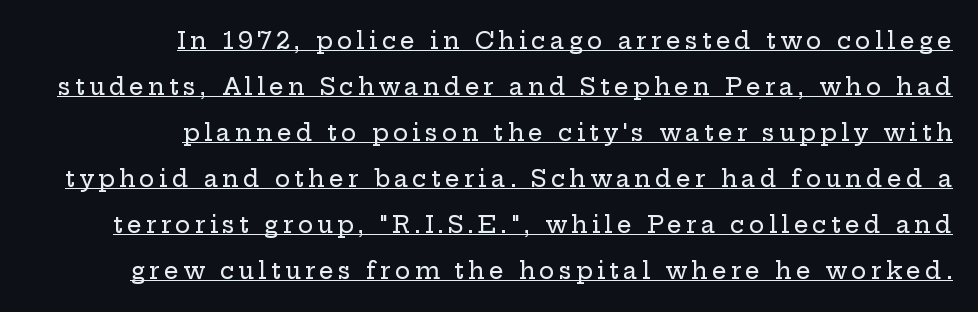
The image shows 23 px text type, upright; set right-aligned, loose line spacing (2.0x), underlined.
